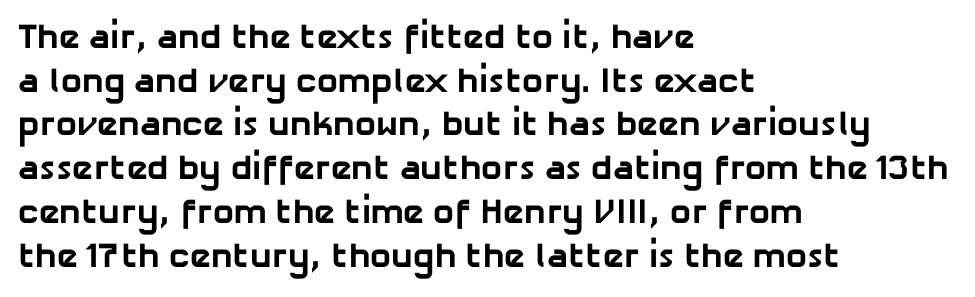
This sample uses plain, unmodified letter spacing. Casual observation: everything's shoved over to the left. This sample has the flowing, uneven cadence of proportional lettering. I'd call this a sans setting — the letters go barefoot. The words here are not underlined. Its strokes are broad and dark, the hallmark of bold type.
